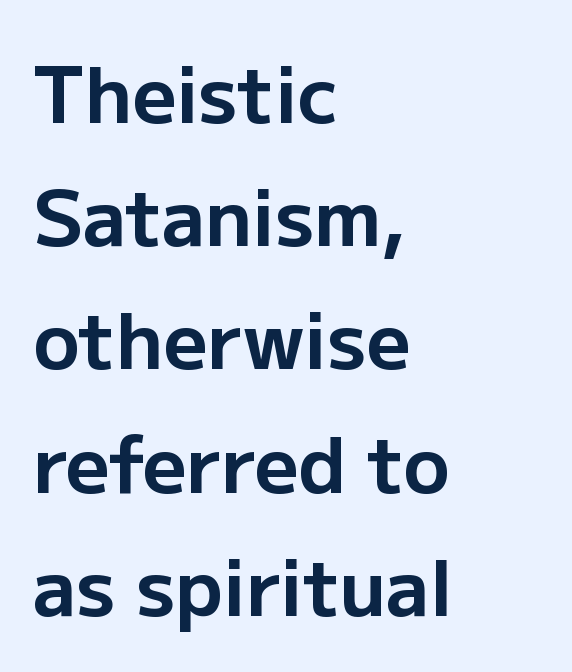
Q: Is the text bold? A: Yes.
Q: Is the text italic (slanted)? A: No, it is upright.
Q: Is the typeface a serif or a sans-serif typeface? A: Sans-serif.
Q: Is the text underlined? A: No.
Q: How is the paragraph aligned? A: Left-aligned.
Q: Is the spacing between letters normal or unusually wide? A: Normal.
Q: Is the spacing between lines tight, normal or loose? A: Normal.
Q: Width (condensed, normal, or wide)? A: Normal.
Q: Stroke contrast? A: Low.
Q: x-height? A: Medium.
Q: Monospaced? A: No.
